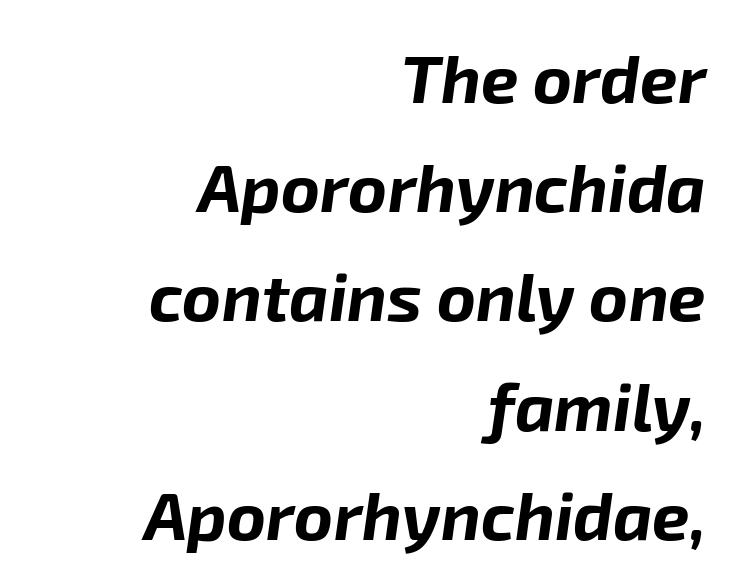
The image shows 67 px bold type, italic (leaning right); set right-aligned, normal line spacing (1.63x), normal letter spacing, not underlined; low stroke contrast and a medium x-height.
